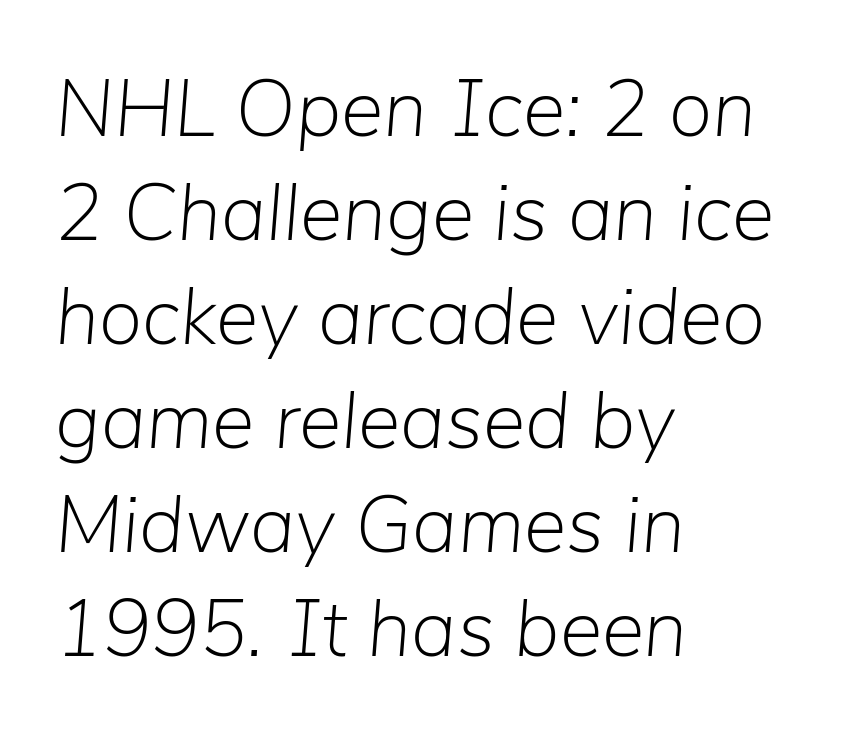
The image shows 80 px light type, italic (leaning right); set left-aligned, normal line spacing (1.3x), normal letter spacing, not underlined; low stroke contrast and a medium x-height.
